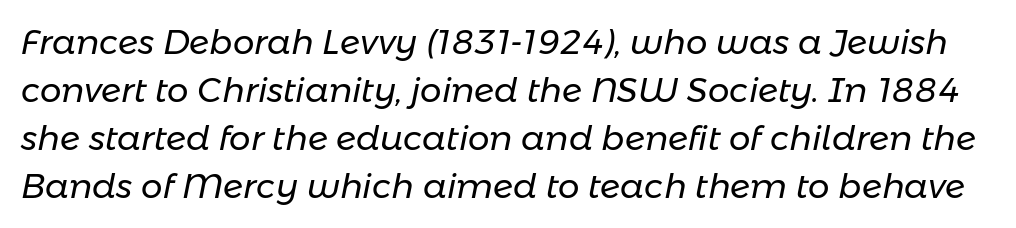
Nobody touched the tracking dial on this one. The strokes are not fattened; the text isn't bold. A typesetter would call this leading conventional body-copy spacing. Lines of text with bare space underneath.
